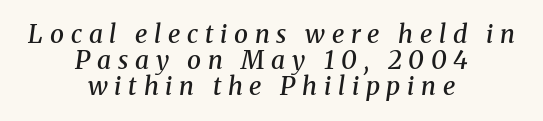
The image shows 25 px text type, italic (leaning right); set centered, tight line spacing (1.05x), unusually wide letter spacing (+0.27 em), not underlined.
